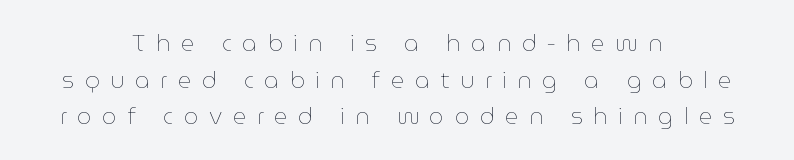
The image shows 23 px text type, upright; set centered, normal line spacing (1.59x), unusually wide letter spacing (+0.46 em), not underlined.
